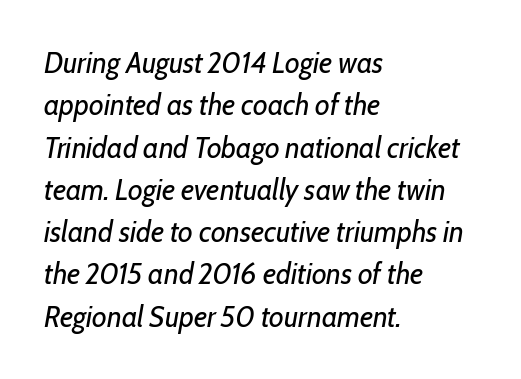
You could call the tracking neutral — neither tight nor loose. A normal amount of white space separates one row of letters from the next. Bold? No — there's no thickening of the strokes. The typesetter chose a ragged-right arrangement here.
